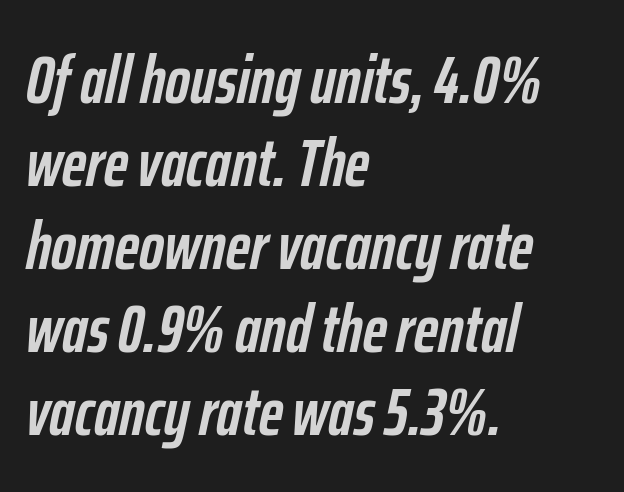
The image shows 67 px semibold, condensed type, italic (leaning right); set left-aligned, line spacing 1.24x, normal letter spacing, not underlined; low stroke contrast and a medium x-height.
